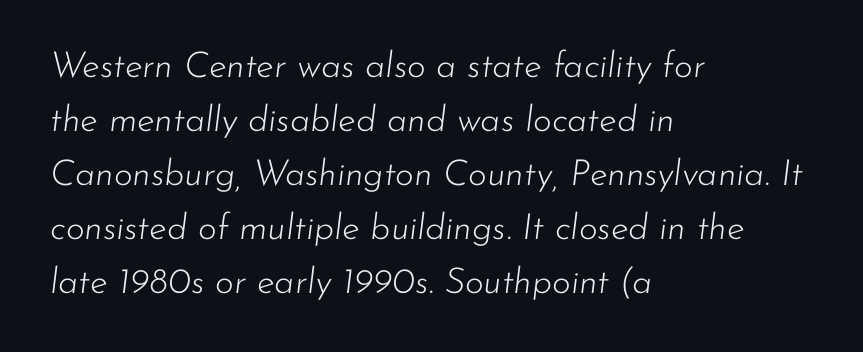
The ragged edge is on the right, which tells us the setting is flush left. Varying glyph widths throughout — classic text-font behaviour. Check under the words: just untouched page. Stroke thickness stays within the range of a standard reading face or lighter. Would a proofreader flag this as italicized? Yes.
